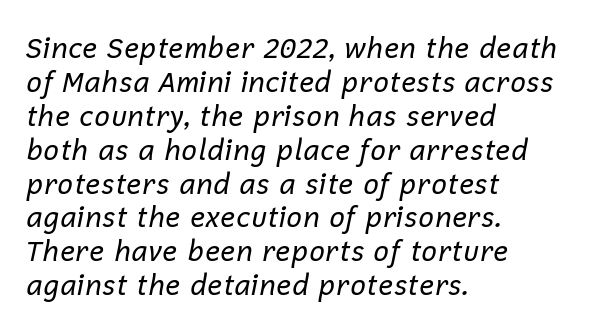
Q: Is the text bold? A: No.
Q: Is the text italic (slanted)? A: Yes, it leans right by about 12 degrees.
Q: Is the text underlined? A: No.
Q: How is the paragraph aligned? A: Left-aligned.
Q: Is the spacing between letters normal or unusually wide? A: Normal.
Q: Width (condensed, normal, or wide)? A: Normal.
Q: Stroke contrast? A: Low.
Q: x-height? A: Medium.
Q: Monospaced? A: No.
